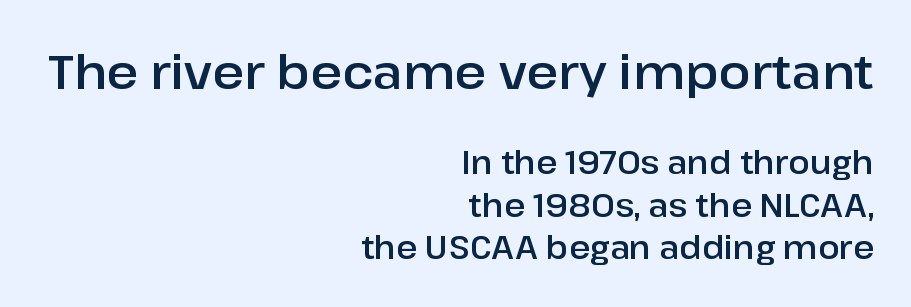
{"serif": "no", "italic": "no", "width": "normal", "stroke_contrast": "low", "x_height": "medium", "monospaced": "no", "underline": "no", "align": "right", "line_spacing": "normal", "line_spacing_ratio": 1.33, "letter_spacing": "normal", "letter_spacing_em": 0.0, "larger_block": "first", "size_ratio": 1.5, "glyph_px": 48}
